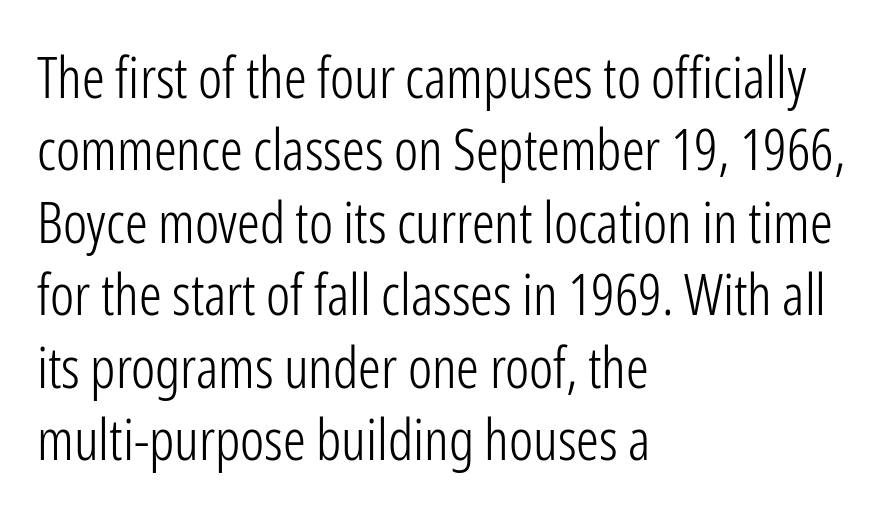
Heft: none added — not bold. This rendering employs a face without finishing strokes, i.e., a sans-serif. This sample keeps an unexceptional amount of space between lines. Spacing verdict: proportional, widths tailored to each character. The compositor pushed each line to the left boundary. Posture: upright roman.
